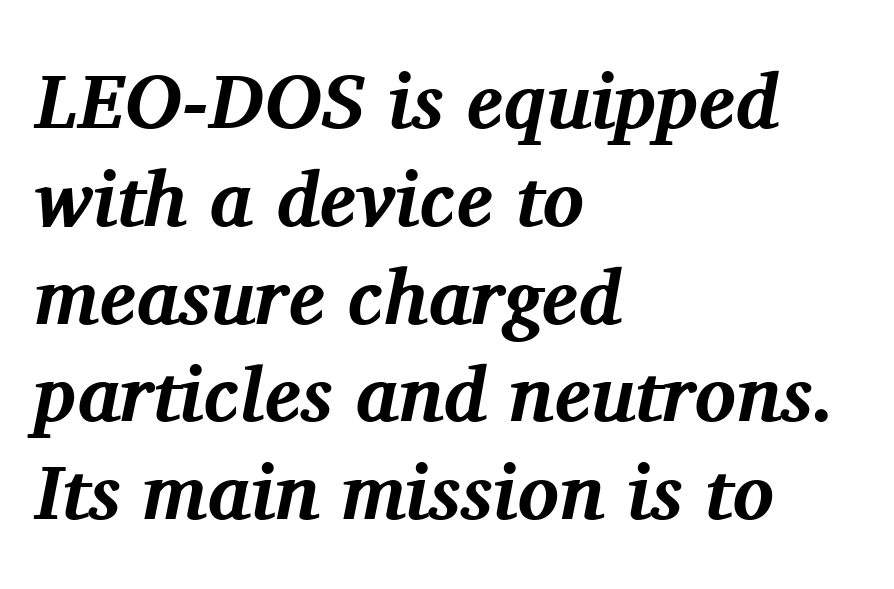
The setting favours the left margin, as ordinary paragraphs usually do. Looks like regular typesetting: each glyph gets only the width it needs. Words appear dense and cohesive because spacing is normal. The space directly below the letters is spotless. The passage shown is typeset with a serif family.
